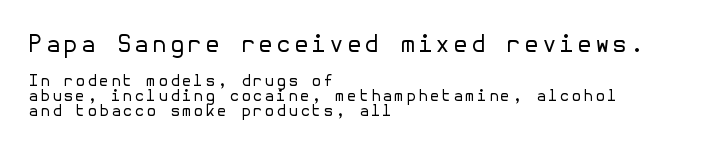
Q: Is the text bold? A: No.
Q: Is the text italic (slanted)? A: No, it is upright.
Q: Is the text underlined? A: No.
Q: How is the paragraph aligned? A: Left-aligned.
Q: Is the spacing between lines tight, normal or loose? A: Tight.
Q: Which block of text is set in a larger size, the first (top) or the second (bottom)? A: The first (top) one.
